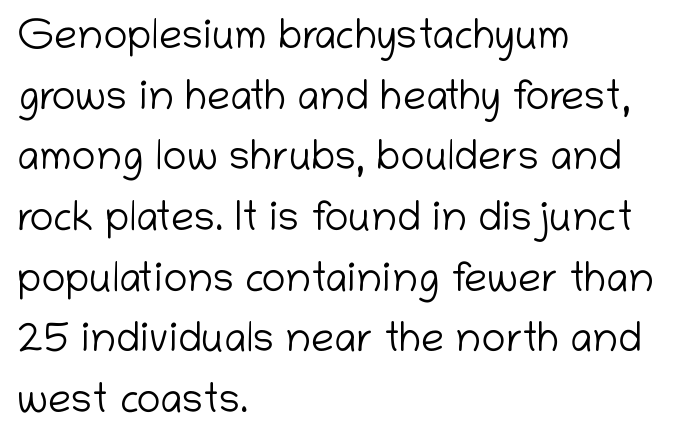
Q: Is the text bold? A: No.
Q: Is the text italic (slanted)? A: No, it is upright.
Q: Is the typeface a serif or a sans-serif typeface? A: Sans-serif.
Q: Is the text underlined? A: No.
Q: How is the paragraph aligned? A: Left-aligned.
Q: Is the spacing between letters normal or unusually wide? A: Normal.
Q: Is the spacing between lines tight, normal or loose? A: Normal.
Q: Width (condensed, normal, or wide)? A: Normal.
Q: Stroke contrast? A: Low.
Q: x-height? A: Medium.
Q: Monospaced? A: No.
